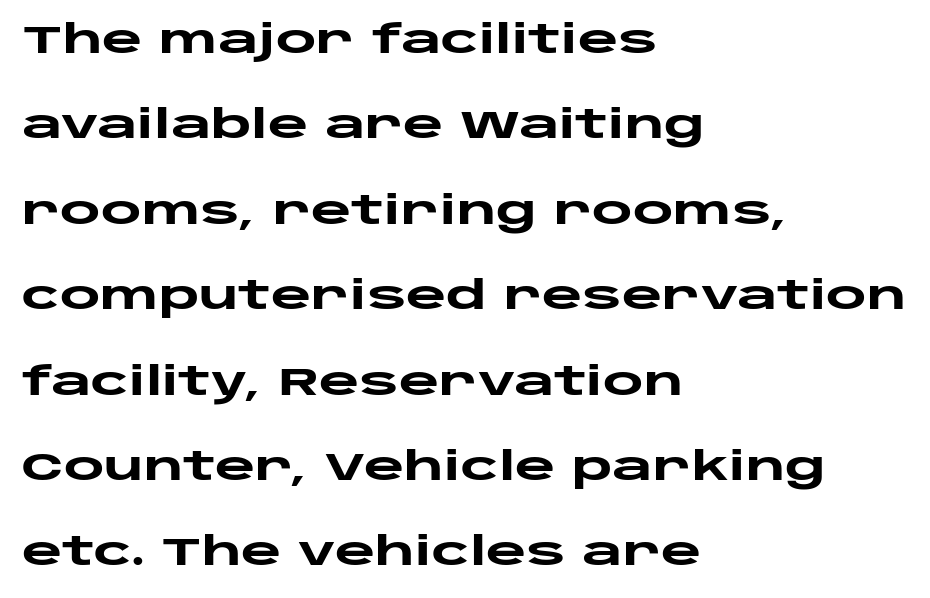
Q: Is the text bold? A: Yes.
Q: Is the text italic (slanted)? A: No, it is upright.
Q: Is the typeface a serif or a sans-serif typeface? A: Sans-serif.
Q: Is the text underlined? A: No.
Q: How is the paragraph aligned? A: Left-aligned.
Q: Is the spacing between letters normal or unusually wide? A: Normal.
Q: Is the spacing between lines tight, normal or loose? A: Loose.
Q: Width (condensed, normal, or wide)? A: Wide.
Q: Stroke contrast? A: Low.
Q: x-height? A: Large.
Q: Monospaced? A: No.
